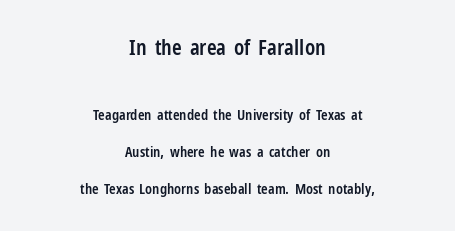
In terms of letterspacing, this is plain default setting. Quick note: interline space is abundant. The glyphs are unaccompanied by any horizontal stroke below them. The setting favours the middle, as headings and verse often do. The lettering stays uniformly vertical, giving the passage a roman look. Is the lower block the larger one? No — the upper block carries the bigger type.
